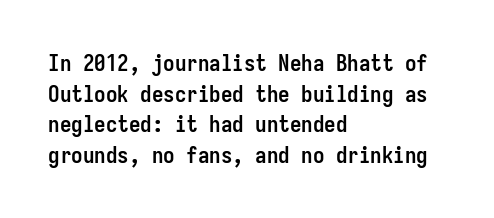
Q: Is the text bold? A: Yes.
Q: Is the text italic (slanted)? A: No, it is upright.
Q: Is the text underlined? A: No.
Q: How is the paragraph aligned? A: Left-aligned.
Q: Is the spacing between letters normal or unusually wide? A: Normal.
Q: Is the spacing between lines tight, normal or loose? A: Normal.
